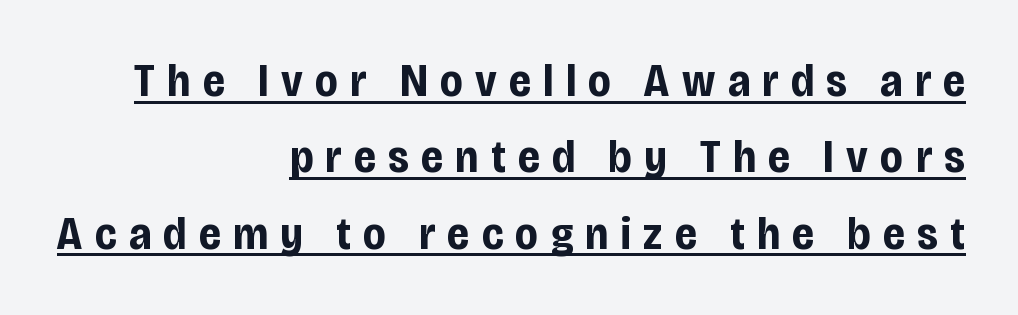
Notice how descenders clear the ascenders below comfortably — that's standard leading. This sample carries an underscore along the baseline area. Pretty heavy lettering here — definitely bold. Is the block centered? No — it sits flush against the right margin.
